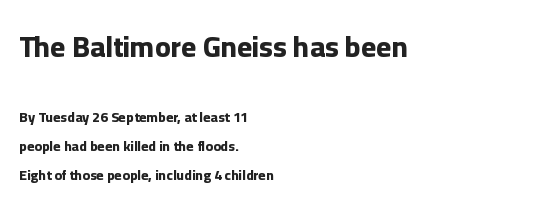
The image shows 29 px bold sans-serif type, upright; set left-aligned, loose line spacing (2.08x), normal letter spacing, not underlined; the first (top) block is 2.07x larger; low stroke contrast and a medium x-height.
